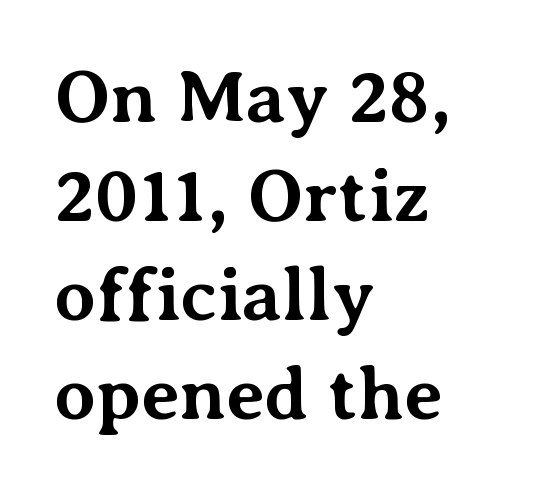
{"serif": "yes", "italic": "no", "bold": "yes", "weight": "bold", "width": "normal", "stroke_contrast": "medium", "x_height": "medium", "monospaced": "no", "underline": "no", "align": "left", "line_spacing": "normal", "line_spacing_ratio": 1.32, "letter_spacing": "normal", "letter_spacing_em": 0.0, "glyph_px": 75}
